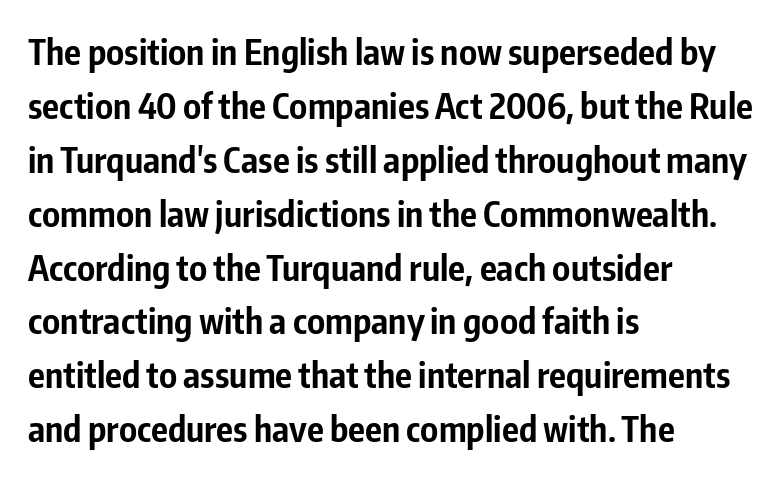
This sample is left-justified, so line endings fall wherever the words run out. Inter-character spacing is left at the font's built-in metrics. The strip under each line holds only bare page. Look at the bottom of the vertical strokes: they stop flat, with no serifs. The lettering holds an erect, upright posture throughout.
